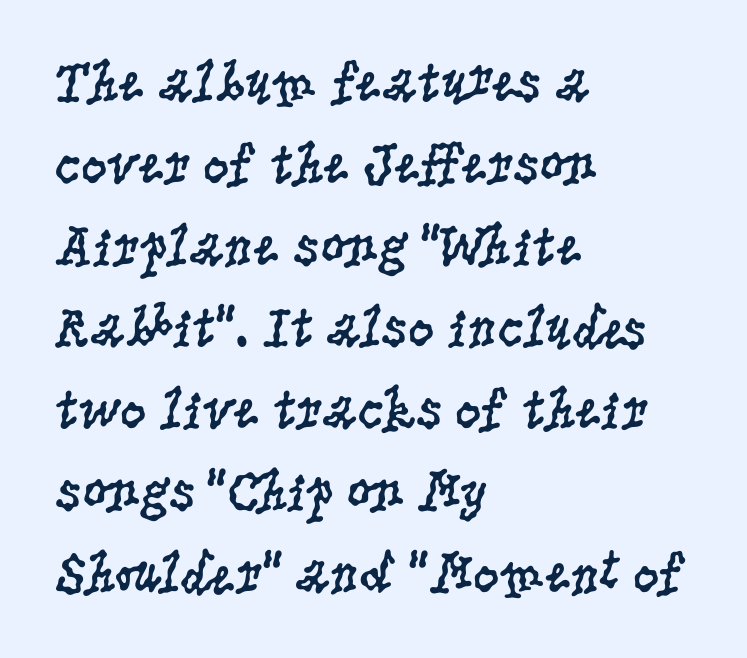
Has an underline been added? It has not. This sample has the flowing, uneven cadence of proportional lettering. Line beginnings align vertically; line endings do not.
